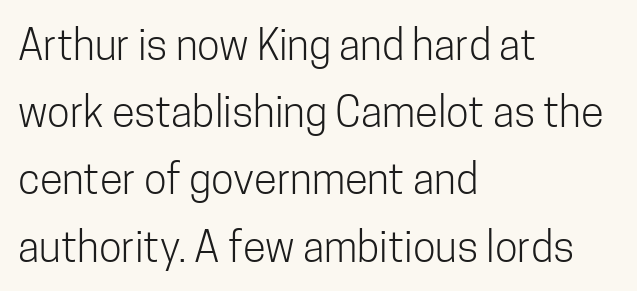
Standard letterfit; no display-style spreading of the glyphs. Any mark beneath the type? The region is blank. This sample uses an upright cut, with every glyph sitting square on the baseline. Each new line begins a customary step beneath the previous one. Casual observation: everything's shoved over to the left. Varying glyph widths throughout — classic text-font behaviour.
